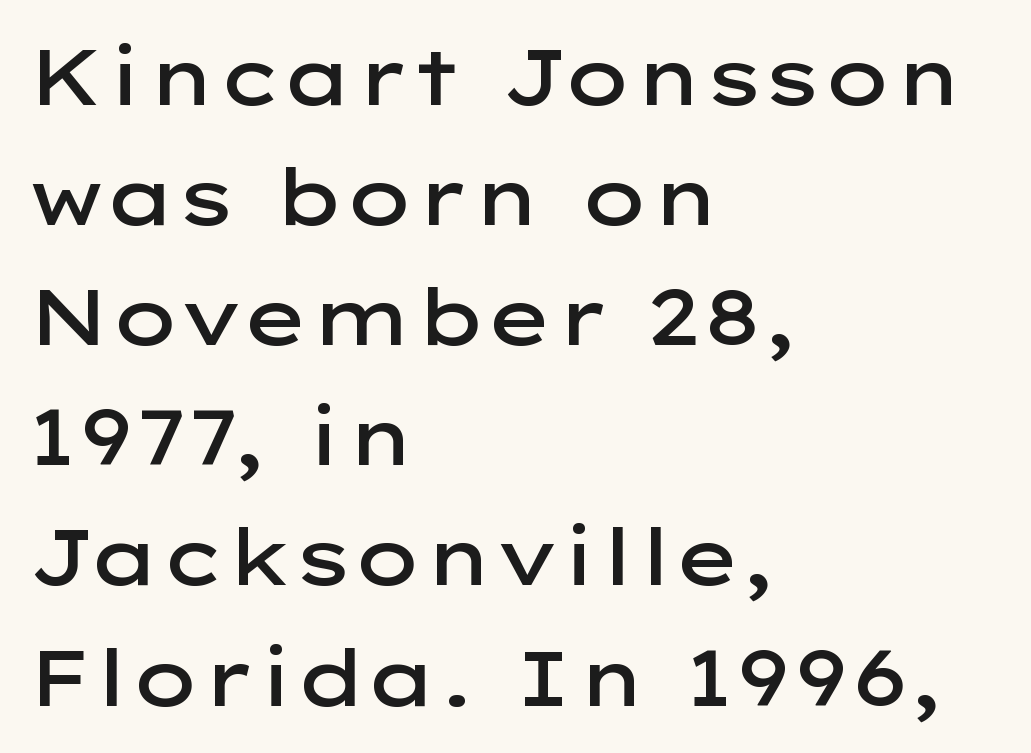
Q: Is the text bold? A: Semi-bold.
Q: Is the text italic (slanted)? A: No, it is upright.
Q: Is the typeface a serif or a sans-serif typeface? A: Sans-serif.
Q: Is the text underlined? A: No.
Q: How is the paragraph aligned? A: Left-aligned.
Q: Is the spacing between letters normal or unusually wide? A: Normal.
Q: Is the spacing between lines tight, normal or loose? A: Normal.
Q: Width (condensed, normal, or wide)? A: Wide.
Q: Stroke contrast? A: Low.
Q: x-height? A: Medium.
Q: Monospaced? A: No.
